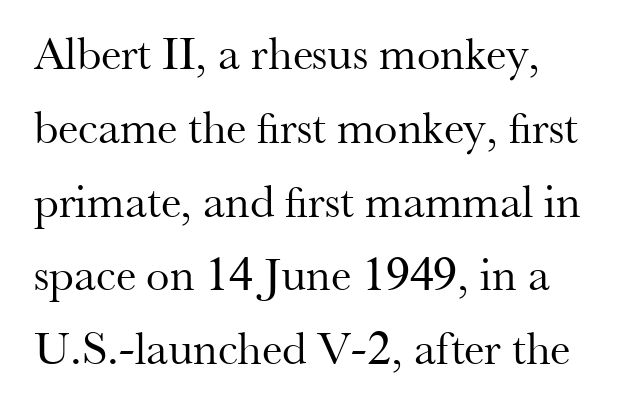
Q: Is the text bold? A: No.
Q: Is the text italic (slanted)? A: No, it is upright.
Q: Is the typeface a serif or a sans-serif typeface? A: Serif.
Q: Is the text underlined? A: No.
Q: Is the spacing between letters normal or unusually wide? A: Normal.
Q: Is the spacing between lines tight, normal or loose? A: Normal.
Q: Width (condensed, normal, or wide)? A: Normal.
Q: Stroke contrast? A: Medium.
Q: x-height? A: Small.
Q: Monospaced? A: No.
